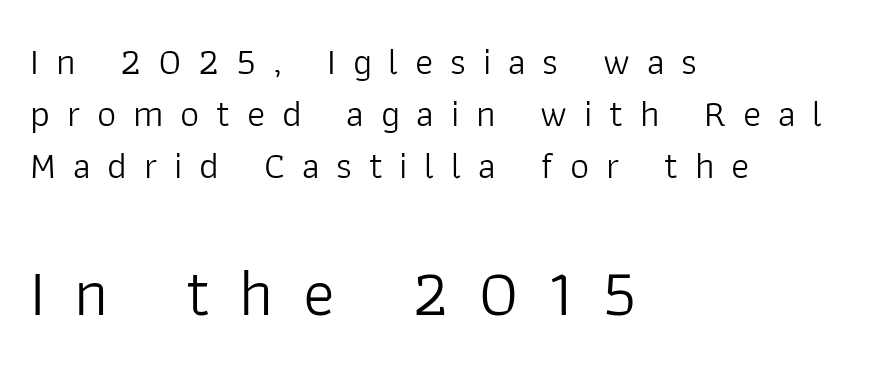
Q: Is the text bold? A: No.
Q: Is the text italic (slanted)? A: No, it is upright.
Q: Is the typeface a serif or a sans-serif typeface? A: Sans-serif.
Q: Is the text underlined? A: No.
Q: How is the paragraph aligned? A: Left-aligned.
Q: Is the spacing between letters normal or unusually wide? A: Unusually wide.
Q: Is the spacing between lines tight, normal or loose? A: Normal.
Q: Which block of text is set in a larger size, the first (top) or the second (bottom)? A: The second (bottom) one.
Q: Width (condensed, normal, or wide)? A: Normal.
Q: Stroke contrast? A: Low.
Q: x-height? A: Medium.
Q: Monospaced? A: No.
